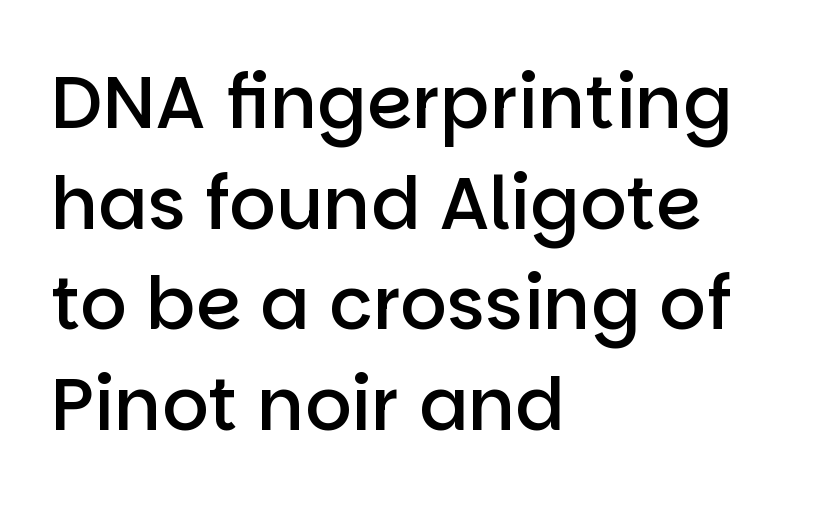
The rendering anchors every line to the left-hand side. The line-height multiplier appears to be the usual default. In terms of posture, this sample is upright. The zone under the glyphs is completely vacant.
